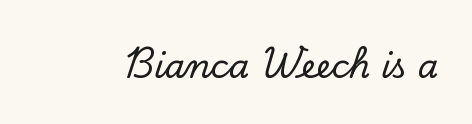
The passage shown is typed in a proportional face where columns would drift. Serifs: yes, visible at the terminals of the letterforms. Does extra space separate the letters? No, they use regular spacing. The passage shown is not underscored anywhere.
